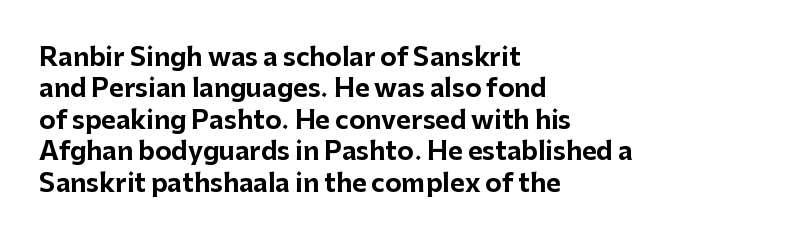
{"italic": "no", "bold": "yes", "underline": "no", "align": "left", "line_spacing": "normal", "line_spacing_ratio": 1.26, "letter_spacing": "normal", "letter_spacing_em": 0.0, "glyph_px": 25}
